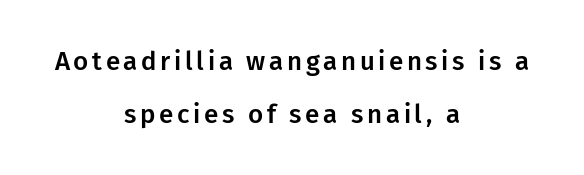
Q: Is the text italic (slanted)? A: No, it is upright.
Q: Is the text underlined? A: No.
Q: How is the paragraph aligned? A: Centered.
Q: Is the spacing between lines tight, normal or loose? A: Loose.
